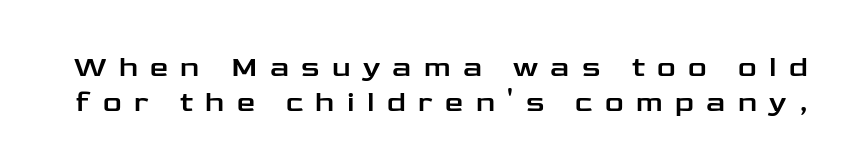
{"serif": "no", "italic": "no", "width": "wide", "stroke_contrast": "low", "x_height": "medium", "monospaced": "no", "underline": "no", "line_spacing_ratio": 1.21, "letter_spacing": "wide", "letter_spacing_em": 0.43, "glyph_px": 29}
